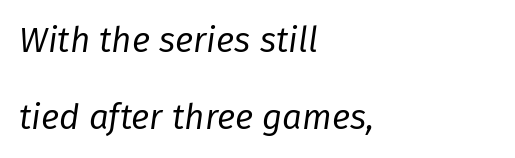
The image shows 35 px regular-weight type, italic (leaning right); set left-aligned, loose line spacing (2.2x), normal letter spacing, not underlined; low stroke contrast and a medium x-height.
